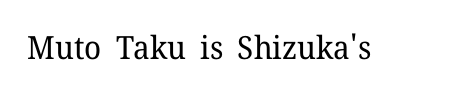
{"serif": "yes", "italic": "no", "bold": "no", "weight": "regular", "width": "normal", "stroke_contrast": "low", "x_height": "medium", "monospaced": "no", "underline": "no", "letter_spacing": "normal", "letter_spacing_em": 0.0, "glyph_px": 32}
